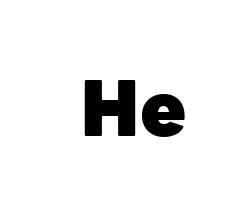
Q: Is the text bold? A: Yes.
Q: Is the text italic (slanted)? A: No, it is upright.
Q: Is the typeface a serif or a sans-serif typeface? A: Sans-serif.
Q: Is the text underlined? A: No.
Q: Is the spacing between letters normal or unusually wide? A: Normal.
Q: Width (condensed, normal, or wide)? A: Normal.
Q: Stroke contrast? A: Low.
Q: x-height? A: Medium.
Q: Monospaced? A: No.
